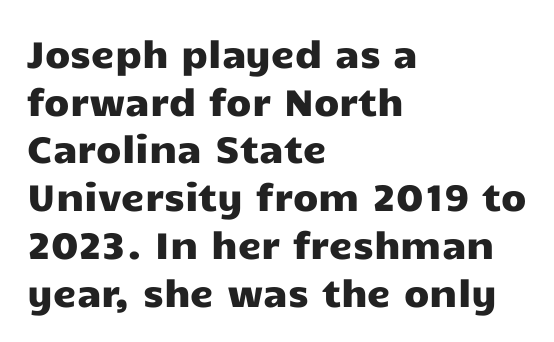
The image shows 37 px wide sans-serif type, upright; set left-aligned, normal line spacing (1.29x), normal letter spacing, not underlined; low stroke contrast and a medium x-height.
